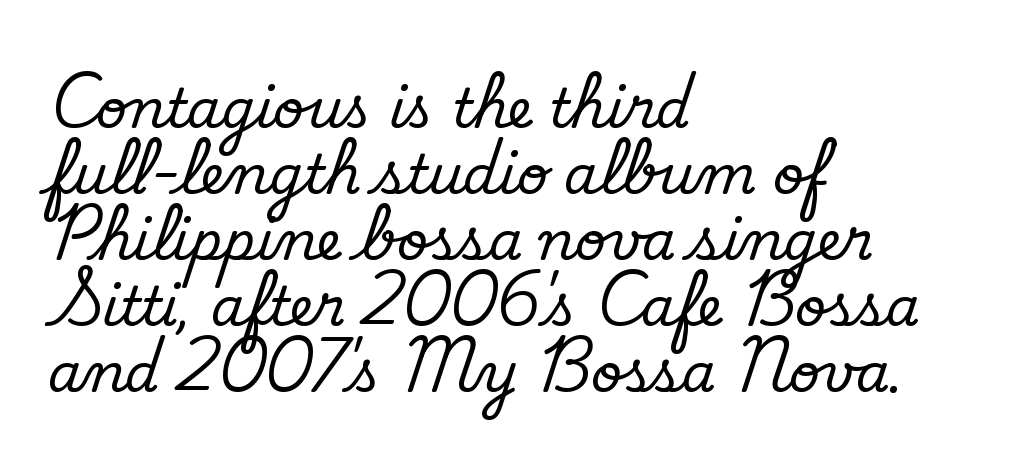
Glyph-to-glyph distance matches everyday printed text. Teacher's note: observe the even left margin — that is flush-left alignment. Nope, no serifs anywhere on these letters. The letters advance in unequal steps, a hallmark of proportional type. Counters stay open thanks to moderate or lighter strokes.
